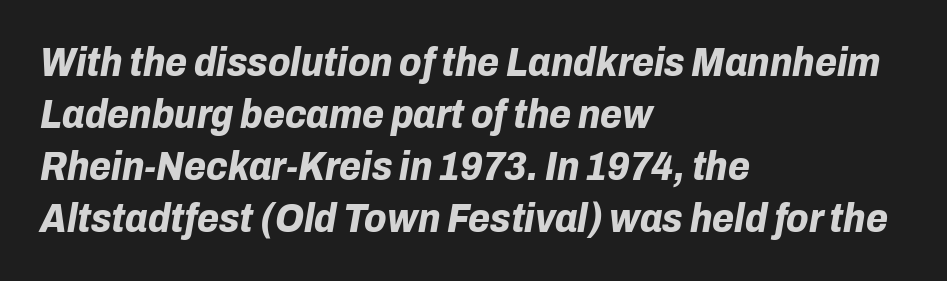
The image shows 40 px bold type, italic (leaning right); set left-aligned, normal line spacing (1.3x), normal letter spacing, not underlined; low stroke contrast and a medium x-height.
